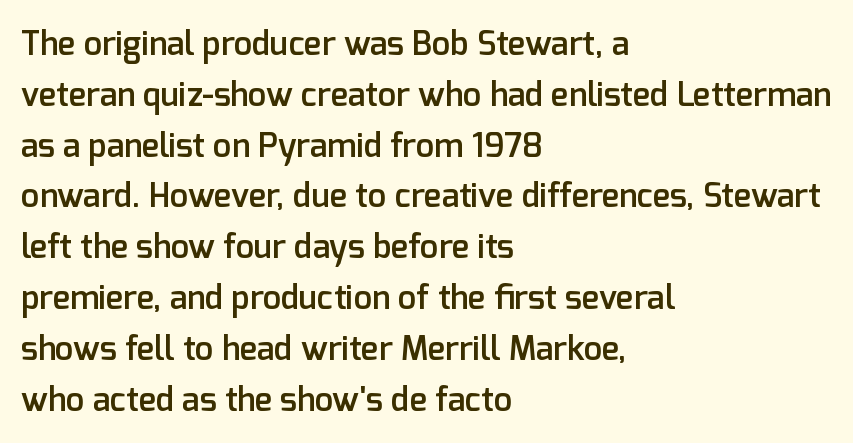
The image shows 33 px semibold sans-serif type, upright; set left-aligned, normal line spacing (1.54x), normal letter spacing, not underlined; low stroke contrast and a medium x-height.
